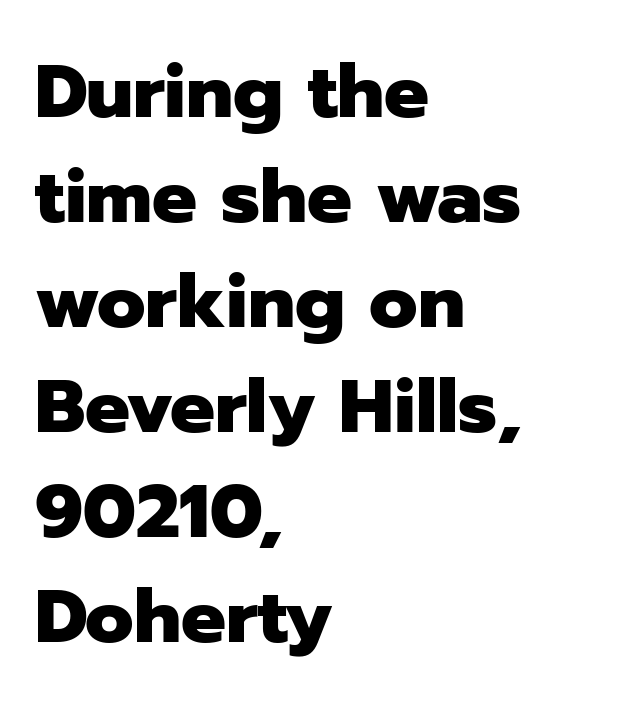
The font is running at its bold setting. Bare-footed words on every line. The characters display no serif detailing; their extremities are plain. Students, observe: this is what conventionally led text looks like. Note the varied advance widths — an 'i' is clearly narrower than an 'm'.
